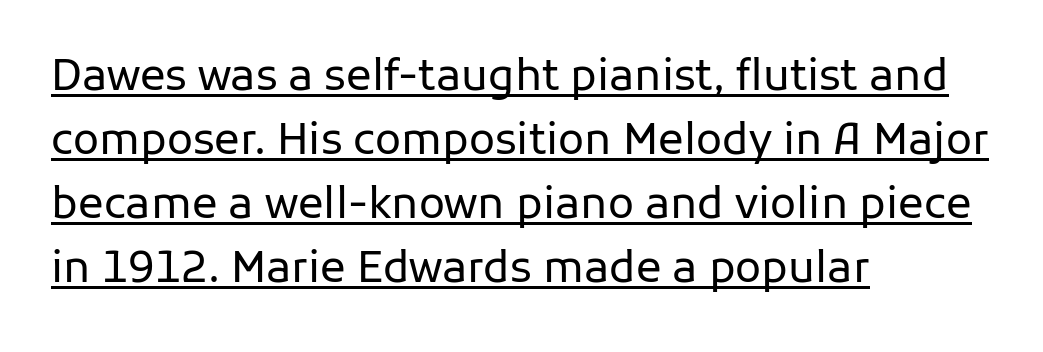
{"serif": "no", "italic": "no", "bold": "no", "weight": "regular", "width": "normal", "stroke_contrast": "low", "x_height": "medium", "monospaced": "no", "underline": "yes", "align": "left", "line_spacing": "normal", "line_spacing_ratio": 1.49, "letter_spacing": "normal", "letter_spacing_em": 0.0, "glyph_px": 43}
